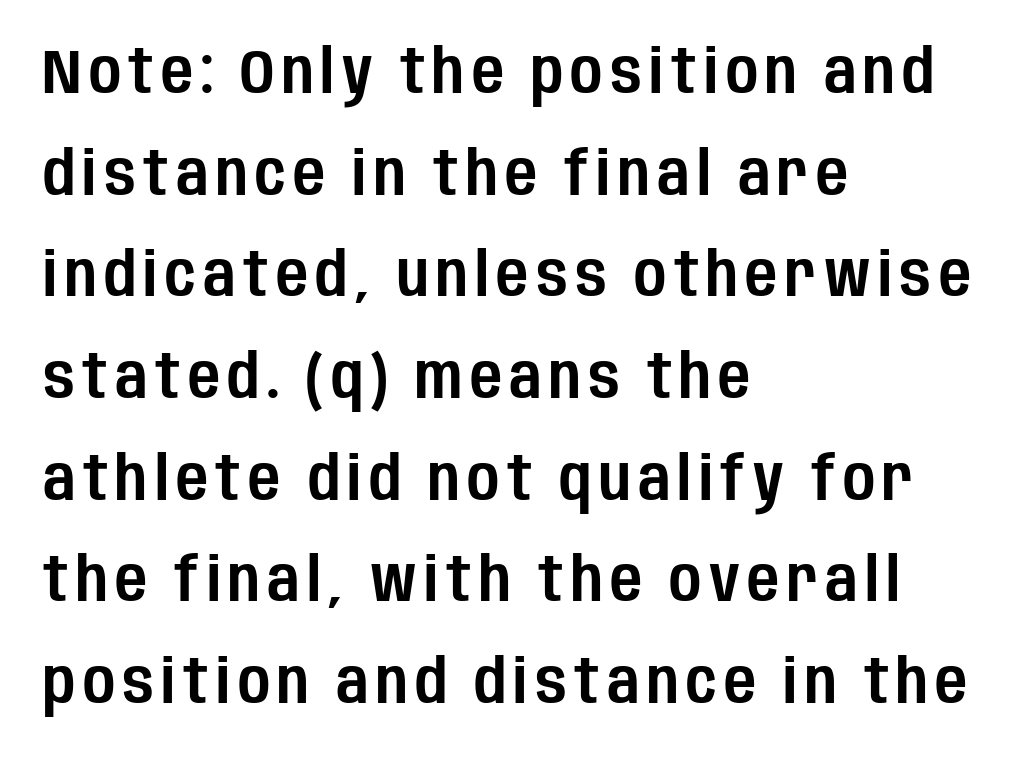
The specimen reads as upright at a glance. These lines are composed in type without serifs. Layout note: lines flush left. Interline gaps are of average width in this sample.
